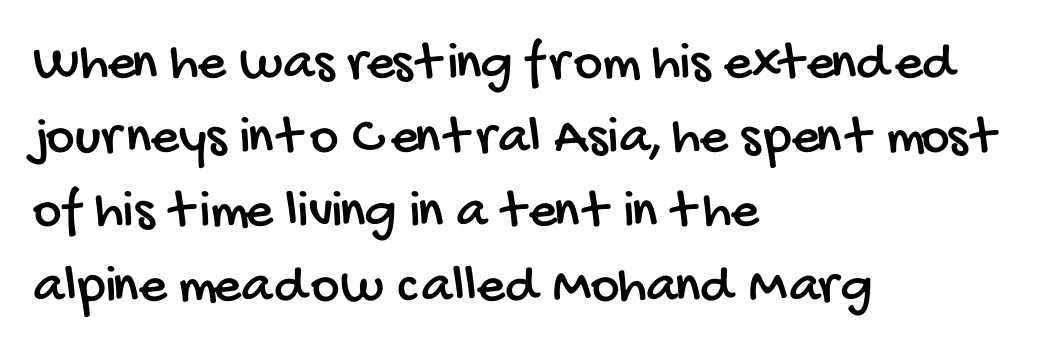
Q: Is the typeface a serif or a sans-serif typeface? A: Sans-serif.
Q: Is the text underlined? A: No.
Q: How is the paragraph aligned? A: Left-aligned.
Q: Is the spacing between letters normal or unusually wide? A: Normal.
Q: Is the spacing between lines tight, normal or loose? A: Normal.
Q: Width (condensed, normal, or wide)? A: Condensed.
Q: Stroke contrast? A: Low.
Q: x-height? A: Large.
Q: Monospaced? A: No.
